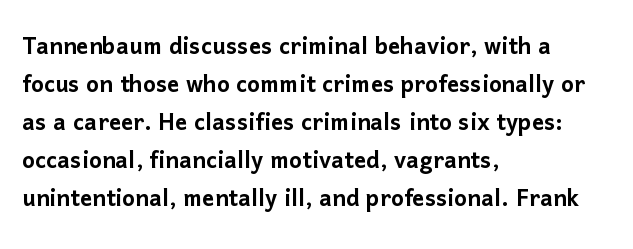
{"serif": "no", "italic": "no", "width": "normal", "stroke_contrast": "low", "x_height": "medium", "monospaced": "no", "underline": "no", "align": "left", "line_spacing": "normal", "line_spacing_ratio": 1.27, "letter_spacing": "normal", "letter_spacing_em": 0.0, "glyph_px": 30}
